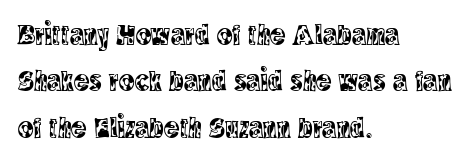
Think of a printed novel: that variable character pitch is what you see here. Whoever set this chose a conventional vertical rhythm. Italic? Not at all — the glyphs are vertical. Where is the straight margin? On the left.
